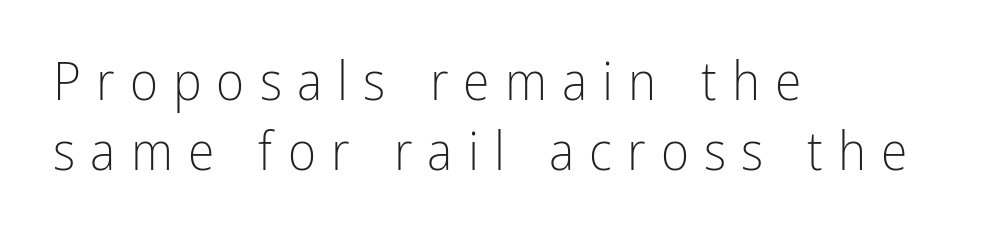
Q: Is the text bold? A: No.
Q: Is the text italic (slanted)? A: No, it is upright.
Q: Is the typeface a serif or a sans-serif typeface? A: Sans-serif.
Q: Is the text underlined? A: No.
Q: How is the paragraph aligned? A: Left-aligned.
Q: Is the spacing between letters normal or unusually wide? A: Unusually wide.
Q: Is the spacing between lines tight, normal or loose? A: Normal.
Q: Width (condensed, normal, or wide)? A: Condensed.
Q: Stroke contrast? A: Low.
Q: x-height? A: Medium.
Q: Monospaced? A: No.
